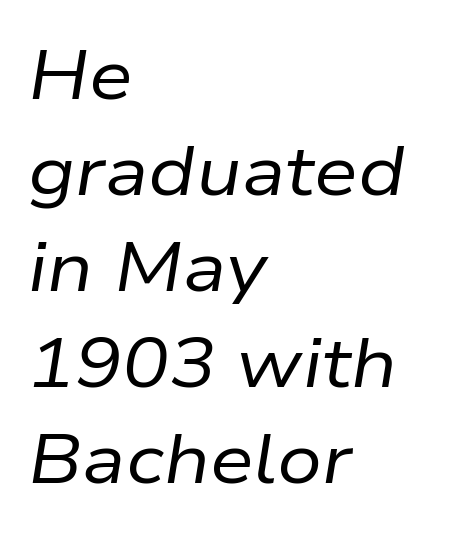
{"italic": "yes", "lean": "right", "slant_degrees": 9, "bold": "no", "weight": "regular", "width": "normal", "stroke_contrast": "low", "x_height": "medium", "monospaced": "no", "underline": "no", "align": "left", "line_spacing": "normal", "line_spacing_ratio": 1.37, "letter_spacing": "normal", "letter_spacing_em": 0.0, "glyph_px": 70}
